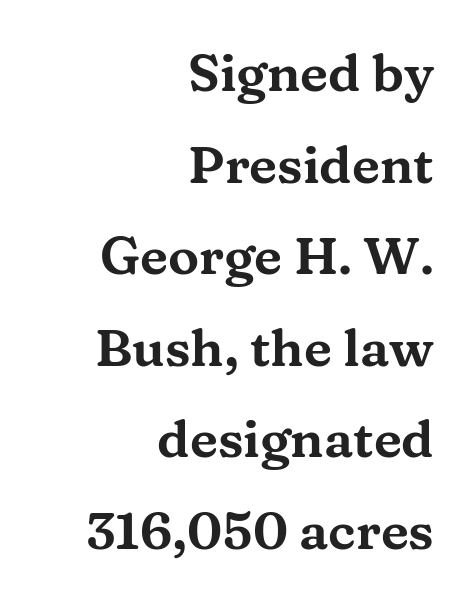
{"serif": "yes", "italic": "no", "width": "wide", "stroke_contrast": "medium", "x_height": "medium", "monospaced": "no", "underline": "no", "align": "right", "line_spacing_ratio": 1.76, "letter_spacing": "normal", "letter_spacing_em": 0.0, "glyph_px": 52}
